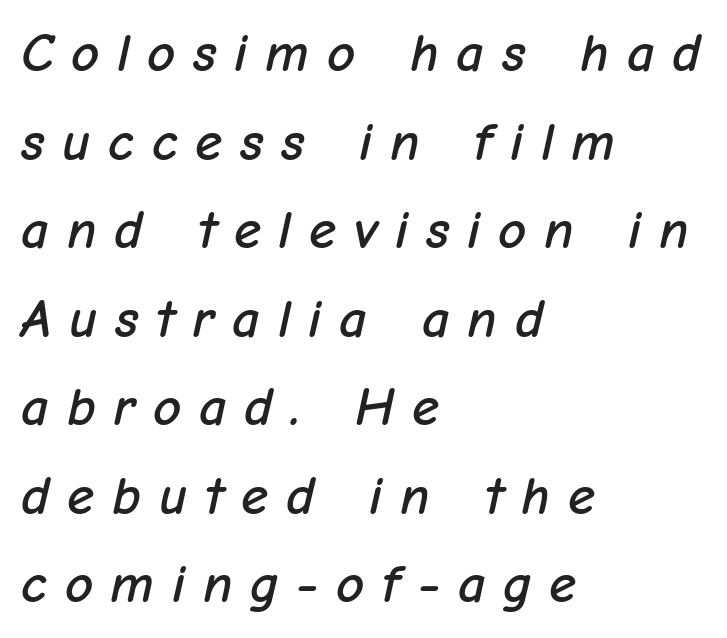
Q: Is the text italic (slanted)? A: Yes, it leans right by about 12 degrees.
Q: Is the text underlined? A: No.
Q: How is the paragraph aligned? A: Left-aligned.
Q: Is the spacing between letters normal or unusually wide? A: Unusually wide.
Q: Is the spacing between lines tight, normal or loose? A: Normal.
Q: Width (condensed, normal, or wide)? A: Normal.
Q: Stroke contrast? A: Low.
Q: x-height? A: Medium.
Q: Monospaced? A: No.
